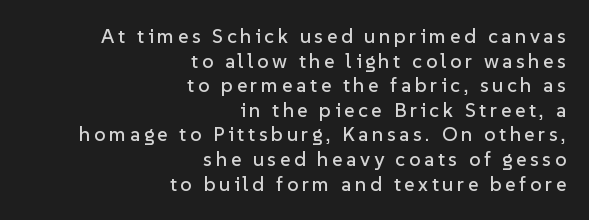
{"italic": "no", "underline": "no", "align": "right", "line_spacing_ratio": 1.23, "glyph_px": 20}
